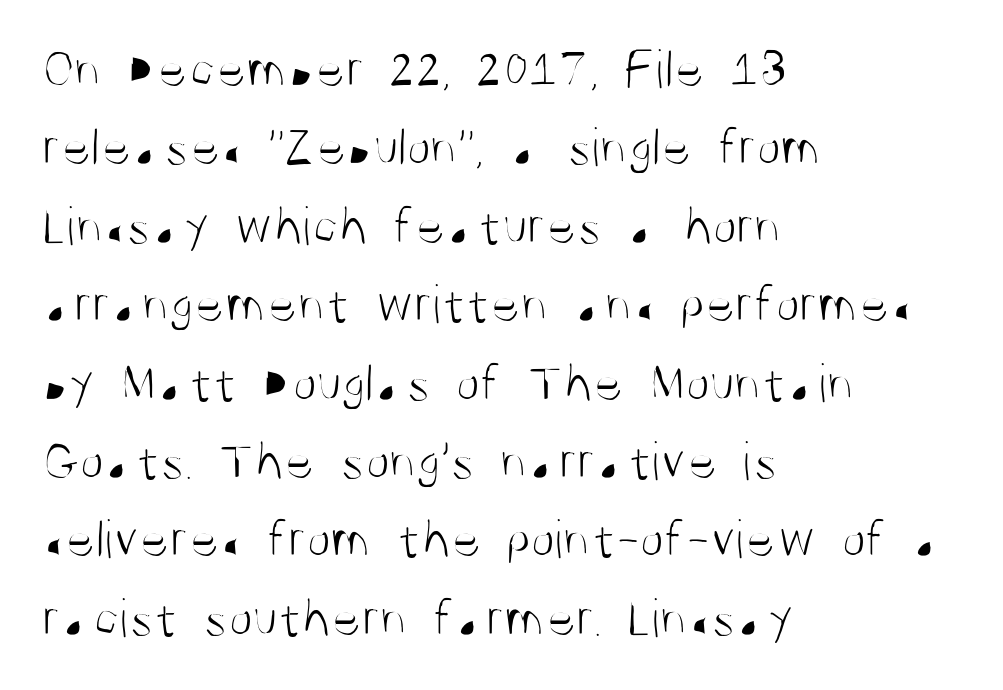
Q: Is the text bold? A: No.
Q: Is the text italic (slanted)? A: No, it is upright.
Q: Is the typeface a serif or a sans-serif typeface? A: Sans-serif.
Q: Is the text underlined? A: No.
Q: How is the paragraph aligned? A: Left-aligned.
Q: Is the spacing between letters normal or unusually wide? A: Normal.
Q: Is the spacing between lines tight, normal or loose? A: Normal.
Q: Width (condensed, normal, or wide)? A: Condensed.
Q: Stroke contrast? A: Medium.
Q: x-height? A: Large.
Q: Monospaced? A: No.
